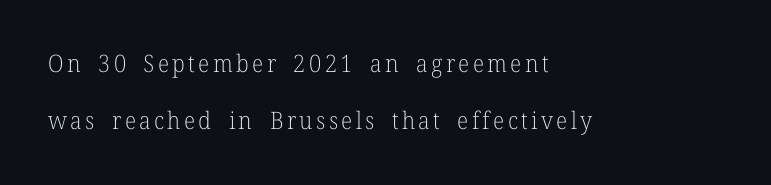
The paragraph shown leans on its left margin. This sample uses an upright cut, with every glyph sitting square on the baseline. Plain, unruled lines of type. The typeface has the unassuming heft of standard copy or less.
